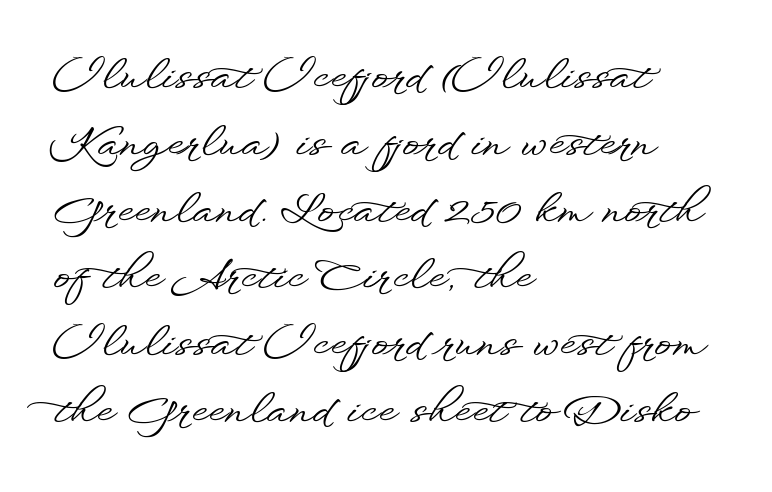
The image shows 42 px wide sans-serif type; set left-aligned, normal line spacing (1.59x), normal letter spacing, not underlined; low stroke contrast and a small x-height.
